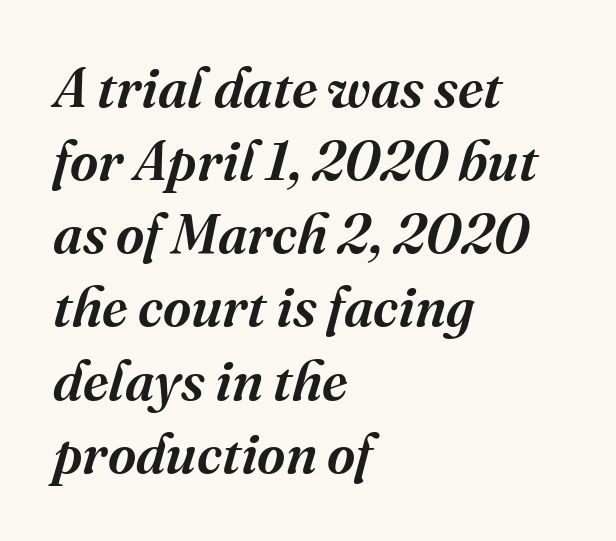
The image shows 55 px semibold serif type, italic (leaning right); set left-aligned, normal line spacing (1.33x), normal letter spacing, not underlined; medium stroke contrast and a medium x-height.
